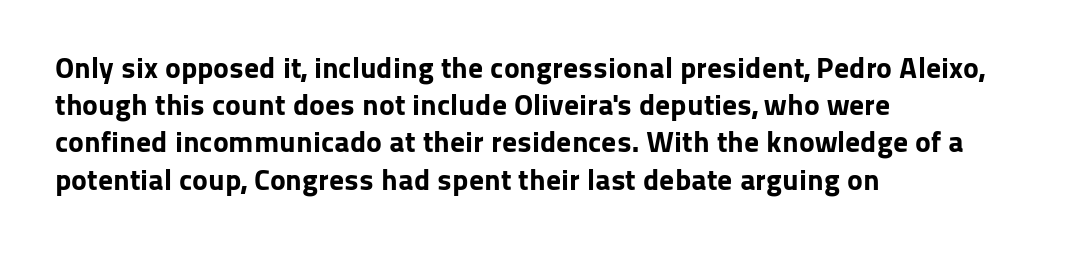
The image shows 30 px bold sans-serif type, upright; set left-aligned, line spacing 1.24x, normal letter spacing, not underlined; low stroke contrast and a medium x-height.
